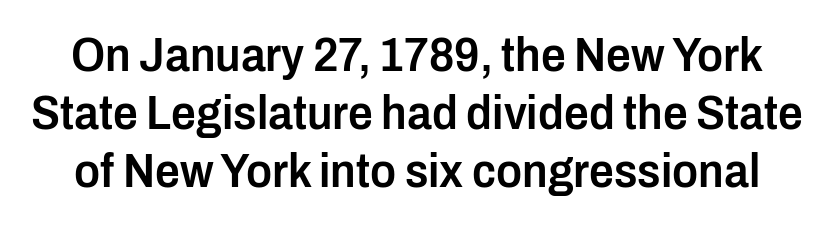
Q: Is the text bold? A: Semi-bold.
Q: Is the text italic (slanted)? A: No, it is upright.
Q: Is the typeface a serif or a sans-serif typeface? A: Sans-serif.
Q: Is the text underlined? A: No.
Q: Is the spacing between letters normal or unusually wide? A: Normal.
Q: Width (condensed, normal, or wide)? A: Condensed.
Q: Stroke contrast? A: Low.
Q: x-height? A: Medium.
Q: Monospaced? A: No.
